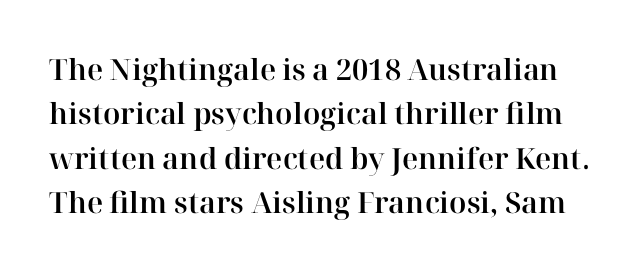
You could not count columns in this text — the font is proportionally spaced. Quick note: interline space is typical. The text was rendered using a seriffed face with decorative stroke endings. The typography opts for an upright posture over an oblique one. Glance below the letters and you will spot only blank space.
